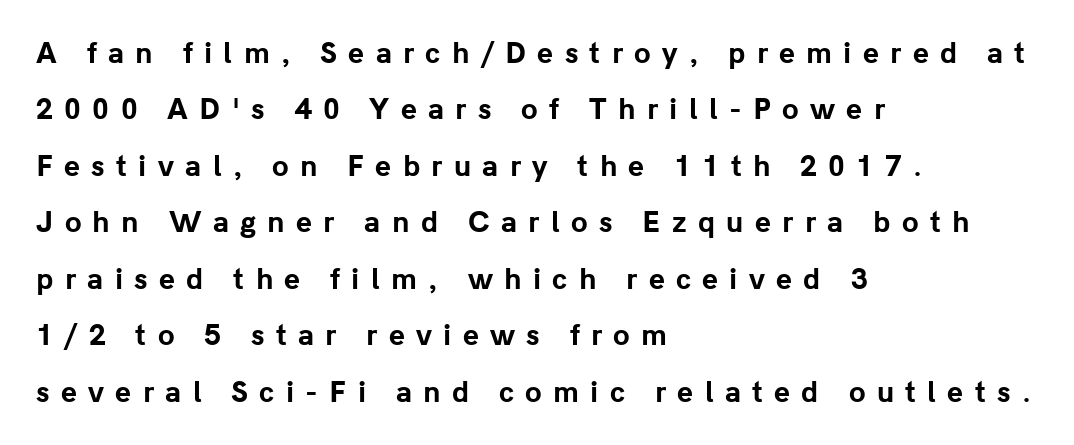
Q: Is the text bold? A: Yes.
Q: Is the text italic (slanted)? A: No, it is upright.
Q: Is the text underlined? A: No.
Q: How is the paragraph aligned? A: Left-aligned.
Q: Is the spacing between letters normal or unusually wide? A: Unusually wide.
Q: Is the spacing between lines tight, normal or loose? A: Loose.
